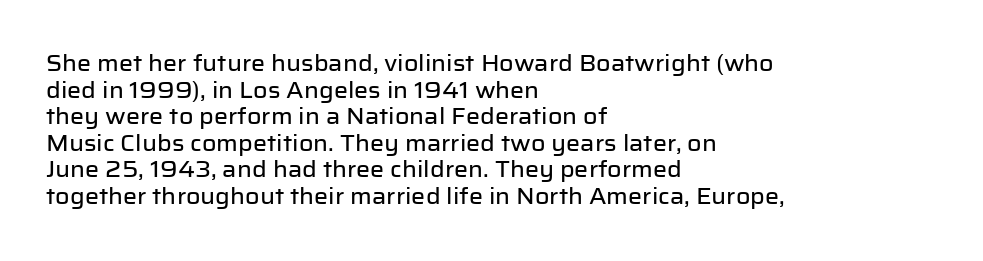
Q: Is the text italic (slanted)? A: No, it is upright.
Q: Is the text underlined? A: No.
Q: How is the paragraph aligned? A: Left-aligned.
Q: Is the spacing between letters normal or unusually wide? A: Normal.
